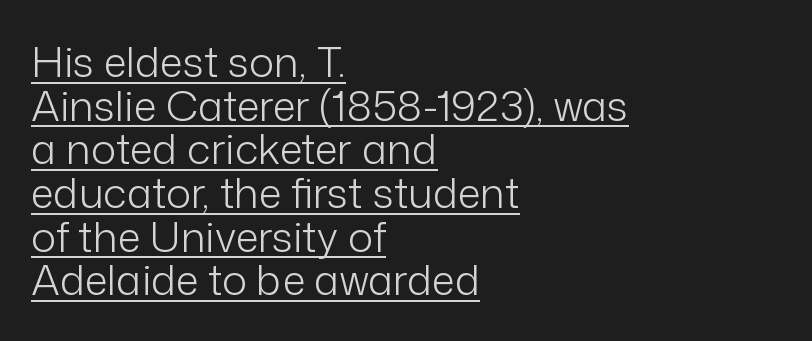
The image shows 42 px light sans-serif type, upright; set left-aligned, tight line spacing (1.04x), normal letter spacing, underlined; low stroke contrast and a medium x-height.
